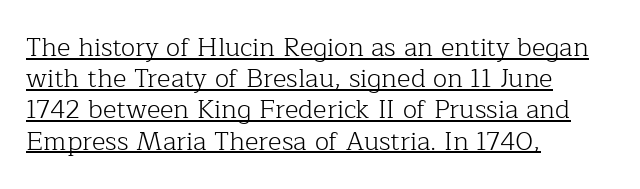
The image shows 26 px text type, upright; set left-aligned, line spacing 1.2x, normal letter spacing, underlined.
